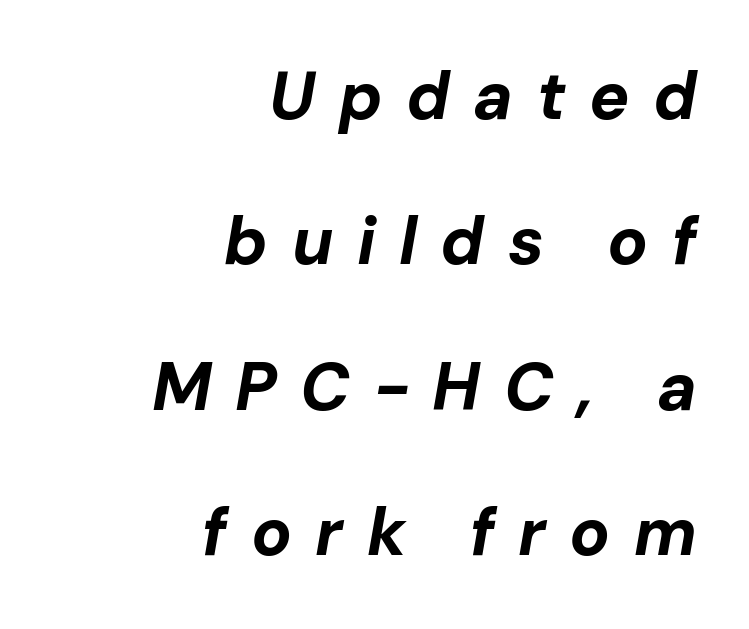
Q: Is the text bold? A: Yes.
Q: Is the text italic (slanted)? A: Yes, it leans right by about 10 degrees.
Q: Is the text underlined? A: No.
Q: How is the paragraph aligned? A: Right-aligned.
Q: Is the spacing between letters normal or unusually wide? A: Unusually wide.
Q: Is the spacing between lines tight, normal or loose? A: Loose.
Q: Width (condensed, normal, or wide)? A: Normal.
Q: Stroke contrast? A: Low.
Q: x-height? A: Medium.
Q: Monospaced? A: No.
